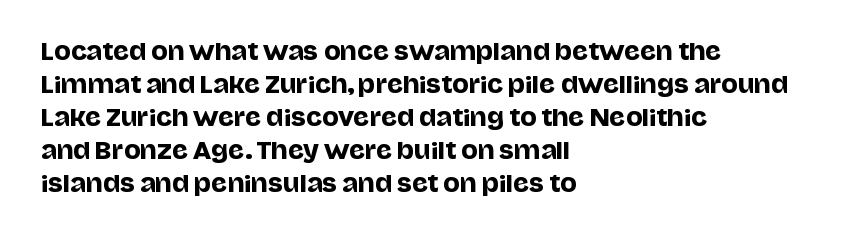
A clean baseline with only descenders dipping below it. Standard letterfit; no display-style spreading of the glyphs. Notice how descenders clear the ascenders below comfortably — that's standard leading. It's the straight-up-and-down kind of type. Does the copy run flush right? No — it runs flush left.
